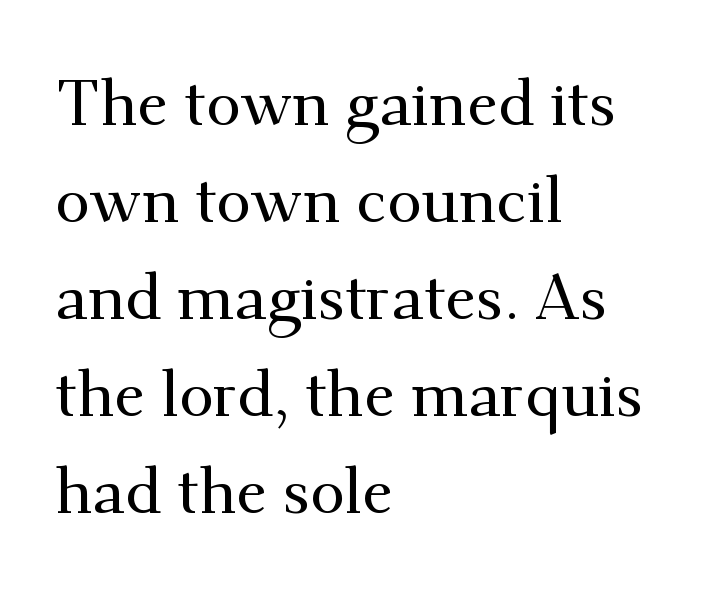
The image shows 63 px serif type, upright; set left-aligned, normal line spacing (1.54x), normal letter spacing, not underlined; medium stroke contrast and a small x-height.
